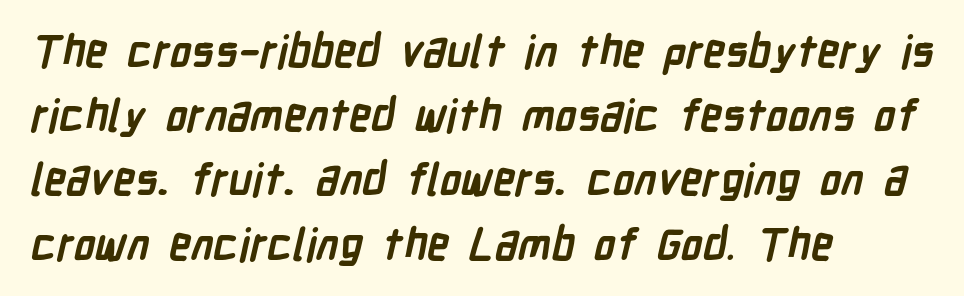
The image shows 44 px semibold, condensed sans-serif type; set left-aligned, normal line spacing (1.46x), normal letter spacing, not underlined; low stroke contrast and a medium x-height.
